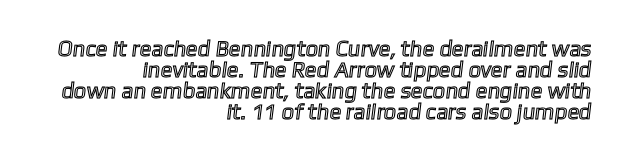
Q: Is the text underlined? A: No.
Q: How is the paragraph aligned? A: Right-aligned.
Q: Is the spacing between letters normal or unusually wide? A: Normal.
Q: Is the spacing between lines tight, normal or loose? A: Tight.
